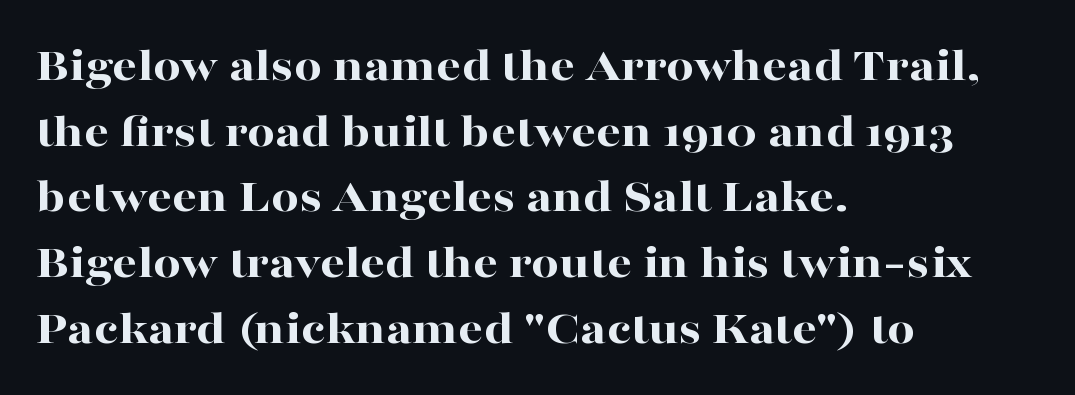
{"serif": "yes", "italic": "no", "bold": "yes", "weight": "bold", "width": "wide", "stroke_contrast": "high", "x_height": "medium", "monospaced": "no", "underline": "no", "align": "left", "line_spacing": "normal", "line_spacing_ratio": 1.34, "letter_spacing": "normal", "letter_spacing_em": 0.0, "glyph_px": 49}
